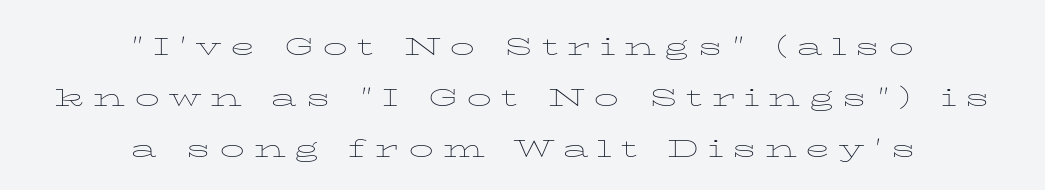
{"italic": "no", "bold": "no", "weight": "thin", "width": "wide", "stroke_contrast": "low", "x_height": "medium", "monospaced": "no", "underline": "no", "align": "center", "line_spacing": "normal", "line_spacing_ratio": 1.54, "letter_spacing": "wide", "letter_spacing_em": 0.26, "glyph_px": 33}
